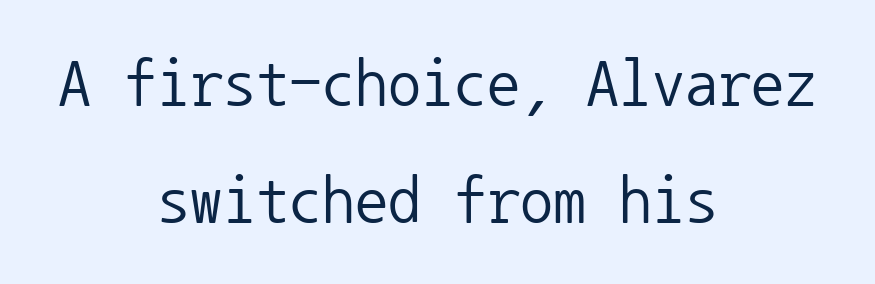
Q: Is the text bold? A: No.
Q: Is the text italic (slanted)? A: No, it is upright.
Q: Is the typeface a serif or a sans-serif typeface? A: Sans-serif.
Q: Is the text underlined? A: No.
Q: How is the paragraph aligned? A: Centered.
Q: Is the spacing between letters normal or unusually wide? A: Normal.
Q: Width (condensed, normal, or wide)? A: Normal.
Q: Stroke contrast? A: Low.
Q: x-height? A: Medium.
Q: Monospaced? A: Yes.
